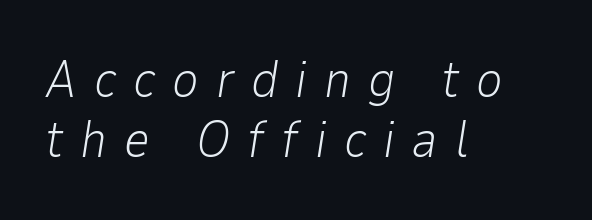
The image shows 51 px light type, italic (leaning right); set left-aligned, line spacing 1.17x, unusually wide letter spacing (+0.33 em), not underlined; low stroke contrast and a medium x-height.
